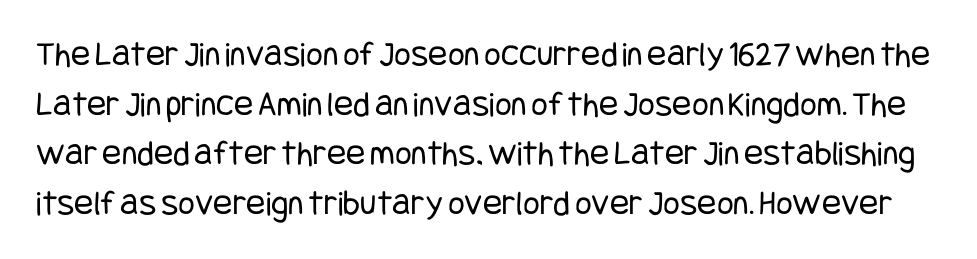
Q: Is the text bold? A: No.
Q: Is the text italic (slanted)? A: No, it is upright.
Q: Is the typeface a serif or a sans-serif typeface? A: Sans-serif.
Q: Is the text underlined? A: No.
Q: Is the spacing between letters normal or unusually wide? A: Normal.
Q: Is the spacing between lines tight, normal or loose? A: Normal.
Q: Width (condensed, normal, or wide)? A: Condensed.
Q: Stroke contrast? A: Low.
Q: x-height? A: Large.
